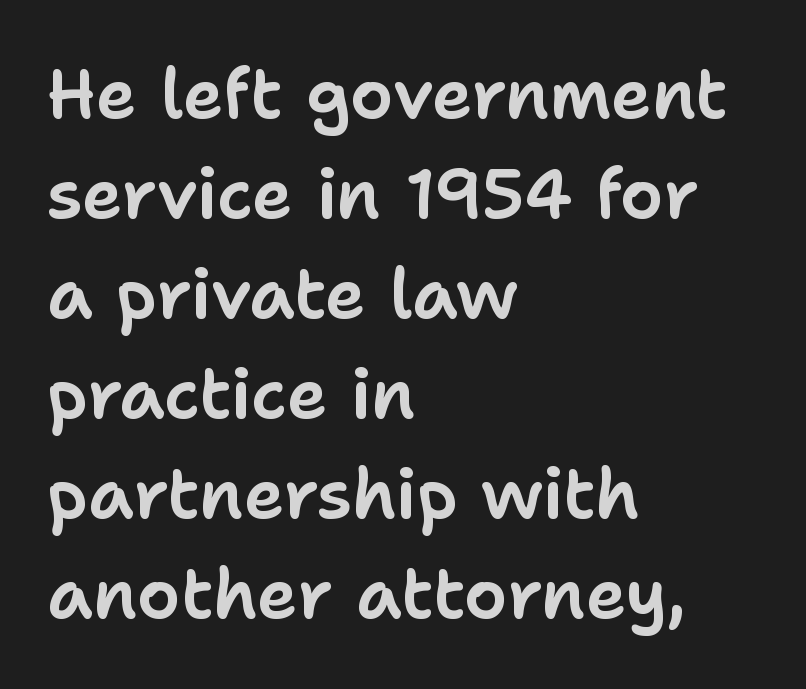
Q: Is the text italic (slanted)? A: No, it is upright.
Q: Is the typeface a serif or a sans-serif typeface? A: Sans-serif.
Q: Is the text underlined? A: No.
Q: How is the paragraph aligned? A: Left-aligned.
Q: Is the spacing between letters normal or unusually wide? A: Normal.
Q: Is the spacing between lines tight, normal or loose? A: Normal.
Q: Width (condensed, normal, or wide)? A: Normal.
Q: Stroke contrast? A: Low.
Q: x-height? A: Medium.
Q: Monospaced? A: No.
